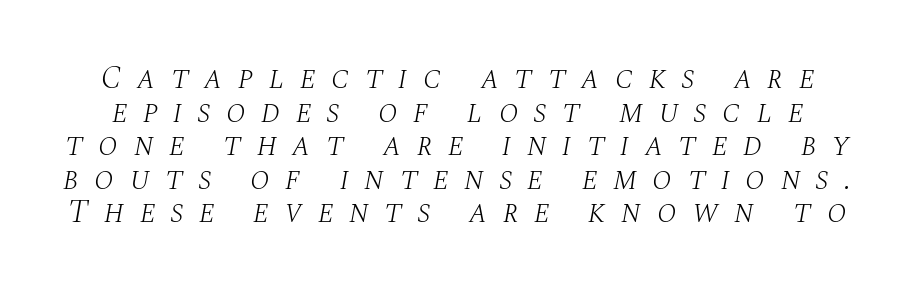
Q: Is the text bold? A: No.
Q: Is the text italic (slanted)? A: Yes, it leans right by about 10 degrees.
Q: Is the typeface a serif or a sans-serif typeface? A: Serif.
Q: Is the text underlined? A: No.
Q: Is the spacing between letters normal or unusually wide? A: Unusually wide.
Q: Is the spacing between lines tight, normal or loose? A: Tight.
Q: Width (condensed, normal, or wide)? A: Normal.
Q: Stroke contrast? A: Medium.
Q: x-height? A: Large.
Q: Monospaced? A: No.
